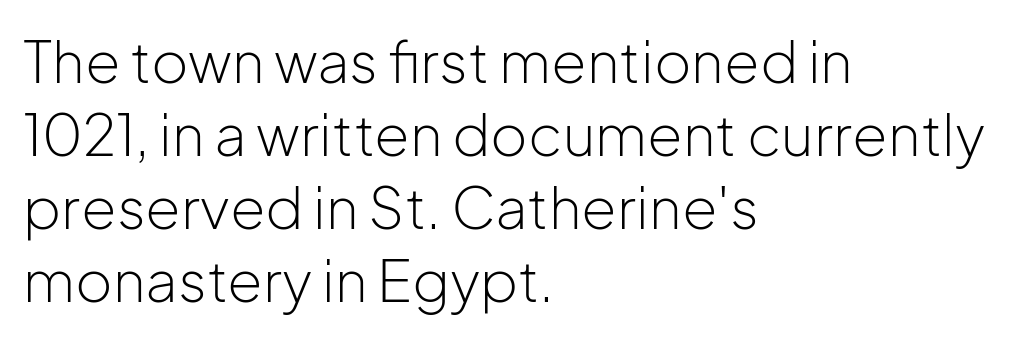
{"serif": "no", "italic": "no", "bold": "no", "weight": "light", "width": "normal", "stroke_contrast": "low", "x_height": "medium", "monospaced": "no", "underline": "no", "align": "left", "line_spacing": "normal", "line_spacing_ratio": 1.28, "letter_spacing": "normal", "letter_spacing_em": 0.0, "glyph_px": 57}
